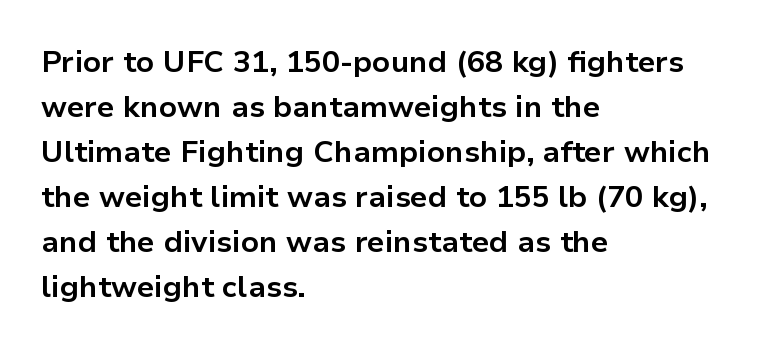
Q: Is the text bold? A: Yes.
Q: Is the text italic (slanted)? A: No, it is upright.
Q: Is the typeface a serif or a sans-serif typeface? A: Sans-serif.
Q: Is the text underlined? A: No.
Q: How is the paragraph aligned? A: Left-aligned.
Q: Is the spacing between letters normal or unusually wide? A: Normal.
Q: Is the spacing between lines tight, normal or loose? A: Normal.
Q: Width (condensed, normal, or wide)? A: Normal.
Q: Stroke contrast? A: Low.
Q: x-height? A: Medium.
Q: Monospaced? A: No.
